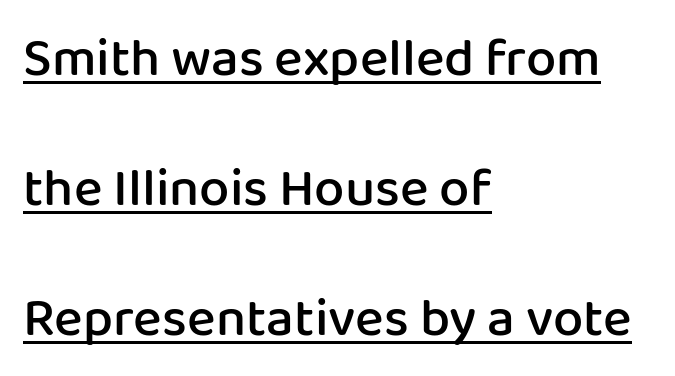
{"serif": "no", "italic": "no", "bold": "semi", "weight": "semibold", "width": "normal", "stroke_contrast": "low", "x_height": "medium", "monospaced": "no", "underline": "yes", "align": "left", "line_spacing": "loose", "line_spacing_ratio": 2.41, "letter_spacing": "normal", "letter_spacing_em": 0.0, "glyph_px": 54}
